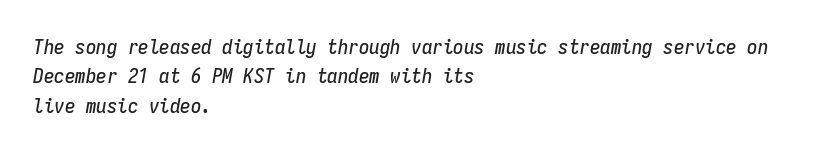
Q: Is the text italic (slanted)? A: Yes, it leans right by about 9 degrees.
Q: Is the text underlined? A: No.
Q: How is the paragraph aligned? A: Left-aligned.
Q: Is the spacing between letters normal or unusually wide? A: Normal.
Q: Is the spacing between lines tight, normal or loose? A: Normal.
